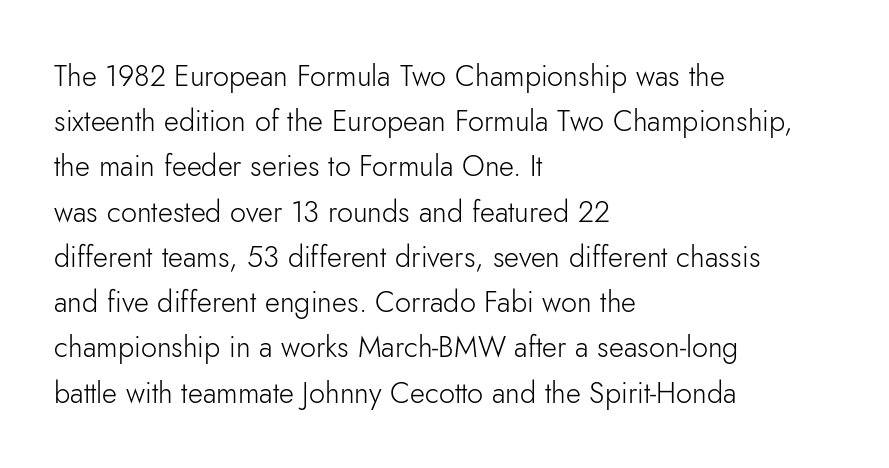
The image shows 29 px light sans-serif type, upright; set left-aligned, normal line spacing (1.56x), normal letter spacing, not underlined; low stroke contrast and a small x-height.
